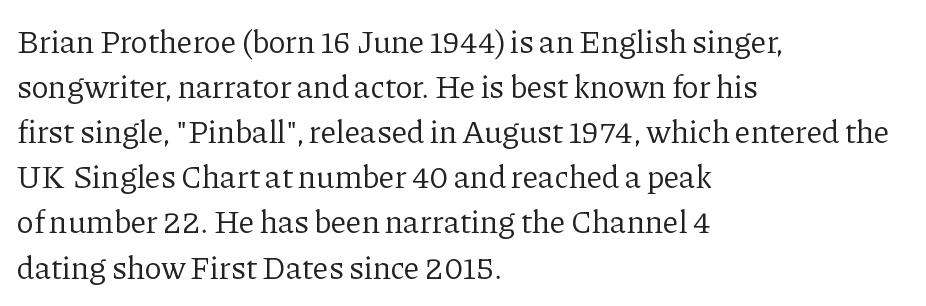
The image shows 32 px regular-weight serif type, upright; set left-aligned, normal line spacing (1.41x), normal letter spacing, not underlined; low stroke contrast and a medium x-height.
